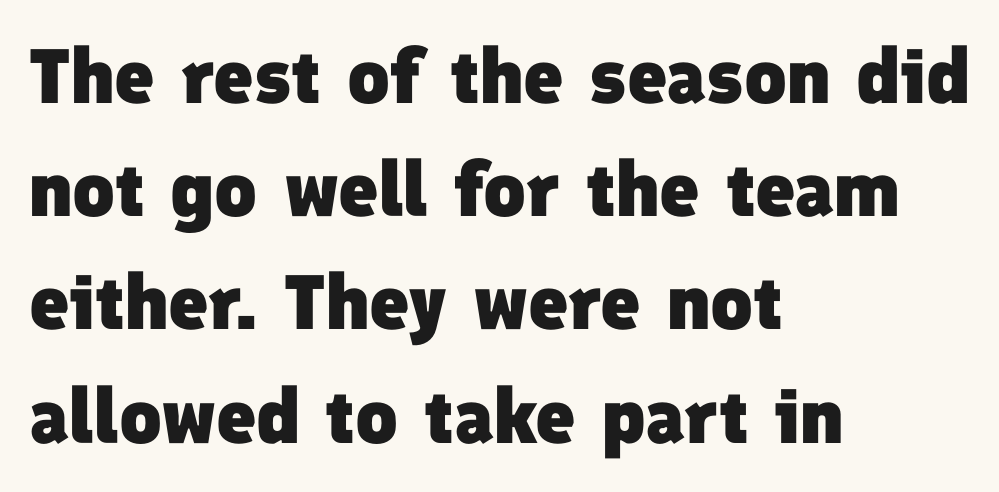
{"serif": "no", "bold": "yes", "weight": "heavy", "width": "normal", "stroke_contrast": "low", "x_height": "medium", "monospaced": "no", "underline": "no", "align": "left", "line_spacing": "normal", "line_spacing_ratio": 1.47, "letter_spacing": "normal", "letter_spacing_em": 0.0, "glyph_px": 77}
